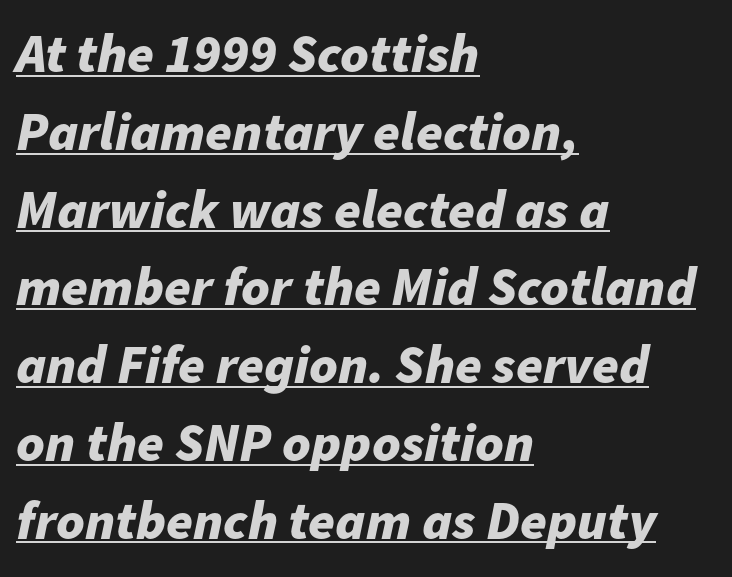
Q: Is the text bold? A: Yes.
Q: Is the text italic (slanted)? A: Yes, it leans right by about 11 degrees.
Q: Is the text underlined? A: Yes.
Q: How is the paragraph aligned? A: Left-aligned.
Q: Is the spacing between letters normal or unusually wide? A: Normal.
Q: Is the spacing between lines tight, normal or loose? A: Normal.
Q: Width (condensed, normal, or wide)? A: Normal.
Q: Stroke contrast? A: Low.
Q: x-height? A: Medium.
Q: Monospaced? A: No.
